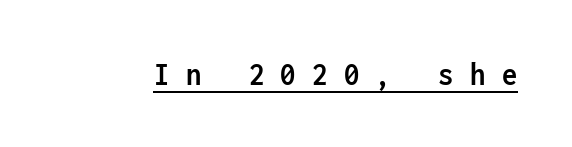
{"serif": "no", "italic": "no", "bold": "yes", "weight": "semibold", "width": "condensed", "stroke_contrast": "low", "x_height": "medium", "monospaced": "yes", "underline": "yes", "letter_spacing": "wide", "letter_spacing_em": 0.48, "glyph_px": 34}
